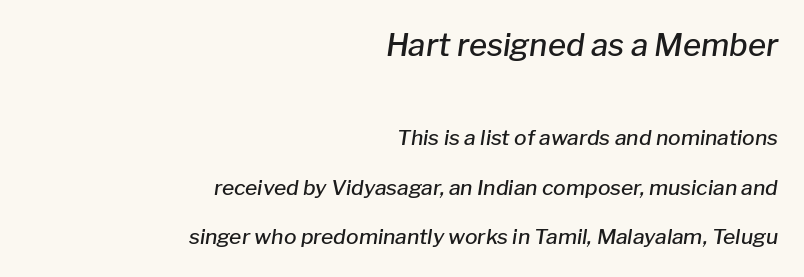
Top chunk: large. Bottom chunk: small. Notice the strokes are somewhat thickened but not fully heavy: this is a semibold. Between one letter and the next there's only the usual sliver of space. Bare-footed words on every line.
